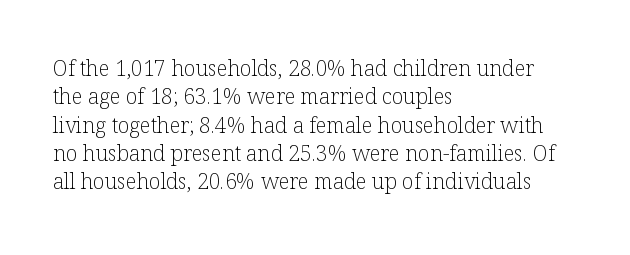
{"italic": "no", "bold": "no", "underline": "no", "align": "left", "line_spacing": "normal", "line_spacing_ratio": 1.35, "letter_spacing": "normal", "letter_spacing_em": 0.0, "glyph_px": 21}
